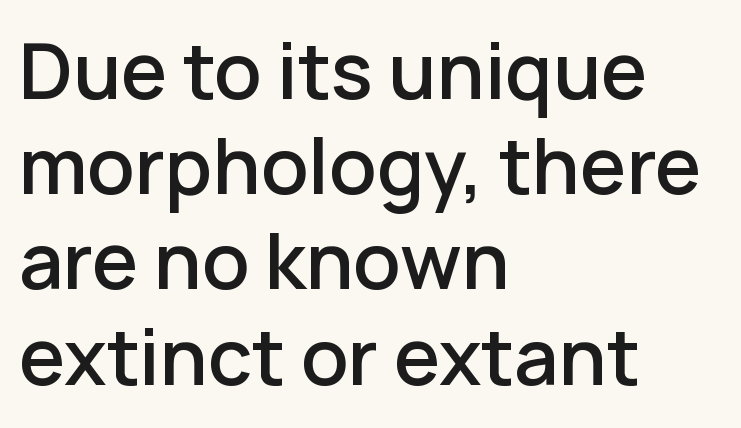
Q: Is the text bold? A: Semi-bold.
Q: Is the text italic (slanted)? A: No, it is upright.
Q: Is the typeface a serif or a sans-serif typeface? A: Sans-serif.
Q: Is the text underlined? A: No.
Q: How is the paragraph aligned? A: Left-aligned.
Q: Is the spacing between letters normal or unusually wide? A: Normal.
Q: Is the spacing between lines tight, normal or loose? A: Normal.
Q: Width (condensed, normal, or wide)? A: Normal.
Q: Stroke contrast? A: Low.
Q: x-height? A: Medium.
Q: Monospaced? A: No.
